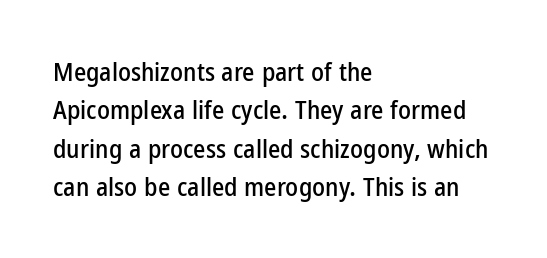
{"italic": "no", "underline": "no", "align": "left", "line_spacing": "normal", "line_spacing_ratio": 1.48, "letter_spacing": "normal", "letter_spacing_em": 0.0, "glyph_px": 26}
